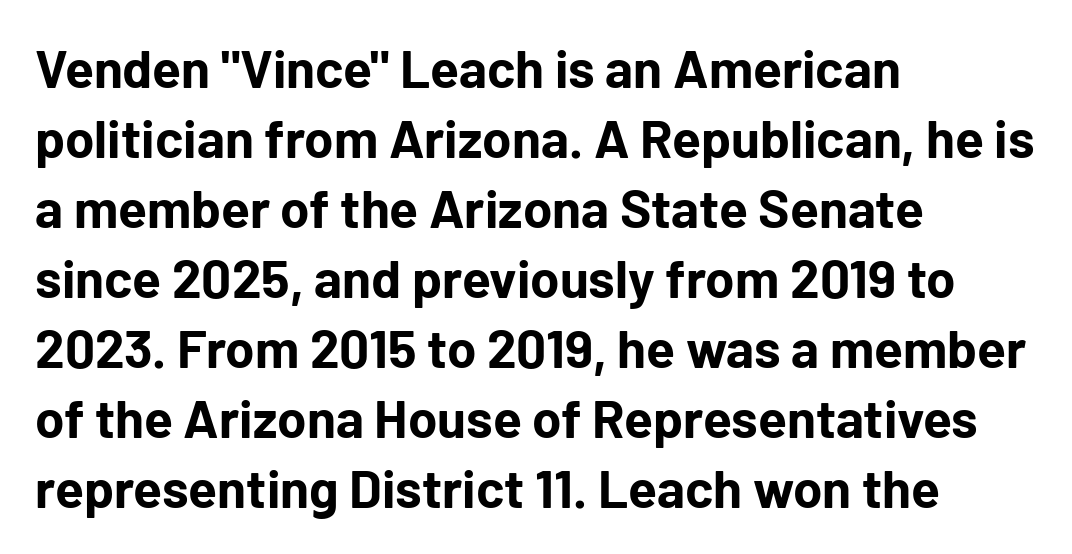
Q: Is the text bold? A: Yes.
Q: Is the text italic (slanted)? A: No, it is upright.
Q: Is the typeface a serif or a sans-serif typeface? A: Sans-serif.
Q: Is the text underlined? A: No.
Q: How is the paragraph aligned? A: Left-aligned.
Q: Is the spacing between letters normal or unusually wide? A: Normal.
Q: Is the spacing between lines tight, normal or loose? A: Normal.
Q: Width (condensed, normal, or wide)? A: Normal.
Q: Stroke contrast? A: Low.
Q: x-height? A: Medium.
Q: Monospaced? A: No.
